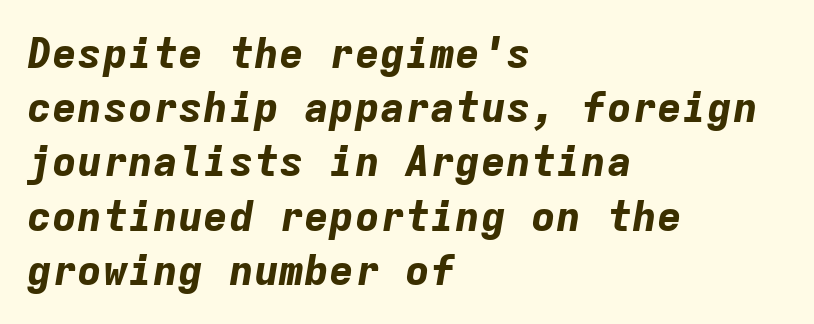
The image shows 42 px bold type, italic (leaning right), monospaced; set left-aligned, normal line spacing (1.29x), normal letter spacing, not underlined; low stroke contrast and a medium x-height.
